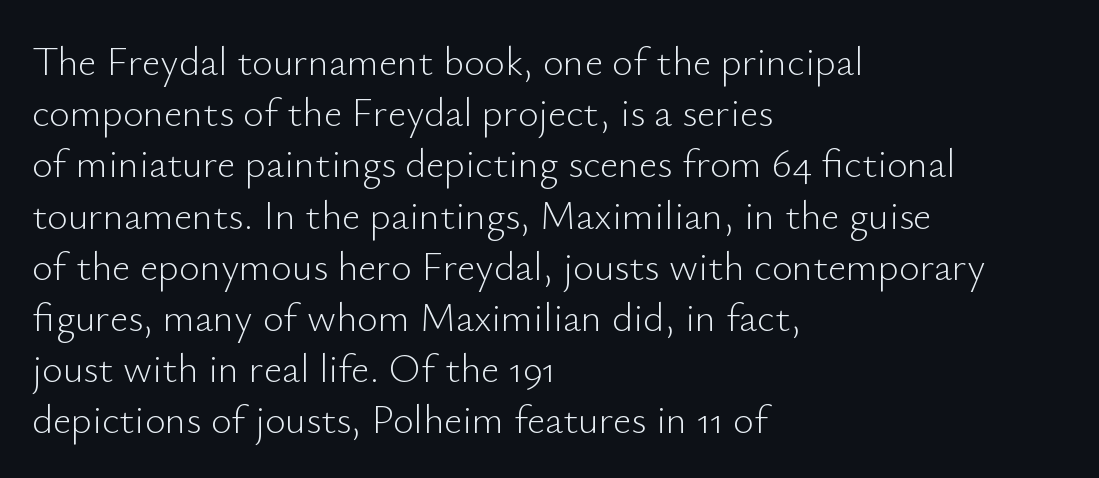
Q: Is the text bold? A: No.
Q: Is the text italic (slanted)? A: No, it is upright.
Q: Is the typeface a serif or a sans-serif typeface? A: Sans-serif.
Q: Is the text underlined? A: No.
Q: How is the paragraph aligned? A: Left-aligned.
Q: Is the spacing between letters normal or unusually wide? A: Normal.
Q: Is the spacing between lines tight, normal or loose? A: Normal.
Q: Width (condensed, normal, or wide)? A: Normal.
Q: Stroke contrast? A: Low.
Q: x-height? A: Small.
Q: Monospaced? A: No.
